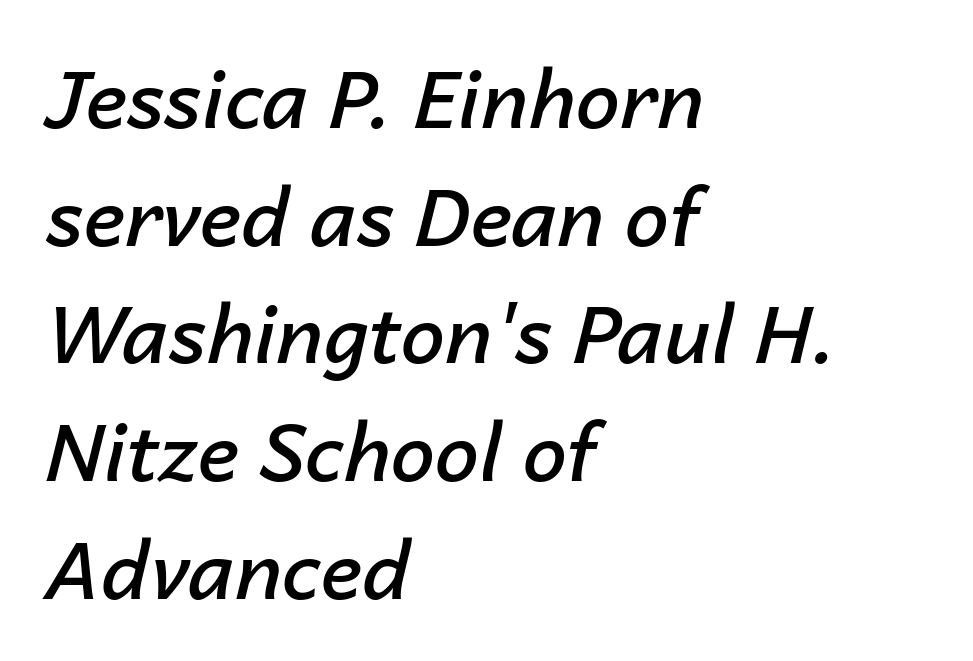
{"italic": "yes", "lean": "right", "slant_degrees": 14, "bold": "semi", "weight": "semibold", "width": "normal", "stroke_contrast": "low", "x_height": "medium", "monospaced": "no", "underline": "no", "align": "left", "line_spacing": "normal", "line_spacing_ratio": 1.49, "letter_spacing": "normal", "letter_spacing_em": 0.0, "glyph_px": 79}
